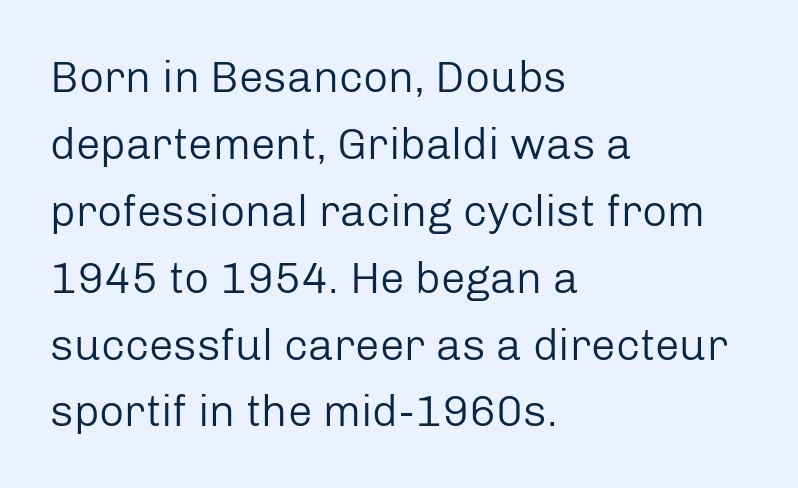
The image shows 44 px regular-weight sans-serif type, upright; set left-aligned, normal line spacing (1.52x), normal letter spacing, not underlined; low stroke contrast and a medium x-height.
